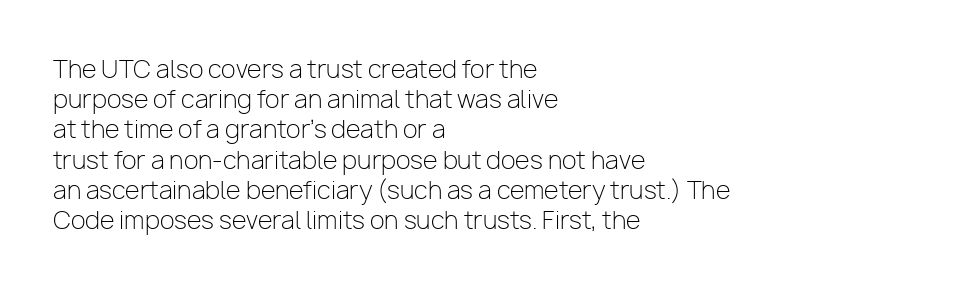
The weight would be labelled regular, book, light, or lighter still. Every stem runs plumb, perpendicular to the baseline. Descender tails drop into unmarked territory. One glance says typical: line gaps are just what's usual.
